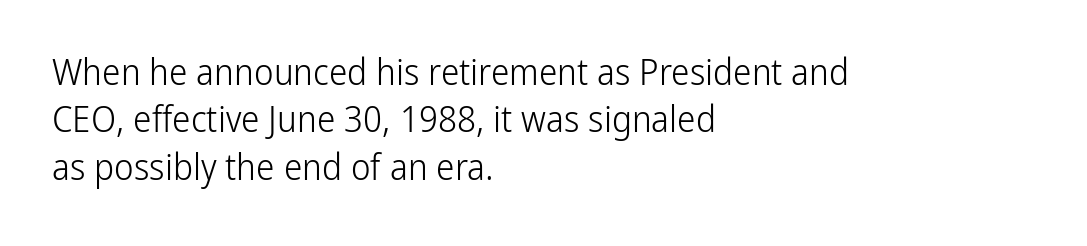
{"serif": "no", "italic": "no", "bold": "no", "weight": "light", "width": "condensed", "stroke_contrast": "low", "x_height": "medium", "monospaced": "no", "underline": "no", "align": "left", "line_spacing": "normal", "line_spacing_ratio": 1.28, "letter_spacing": "normal", "letter_spacing_em": 0.0, "glyph_px": 37}
